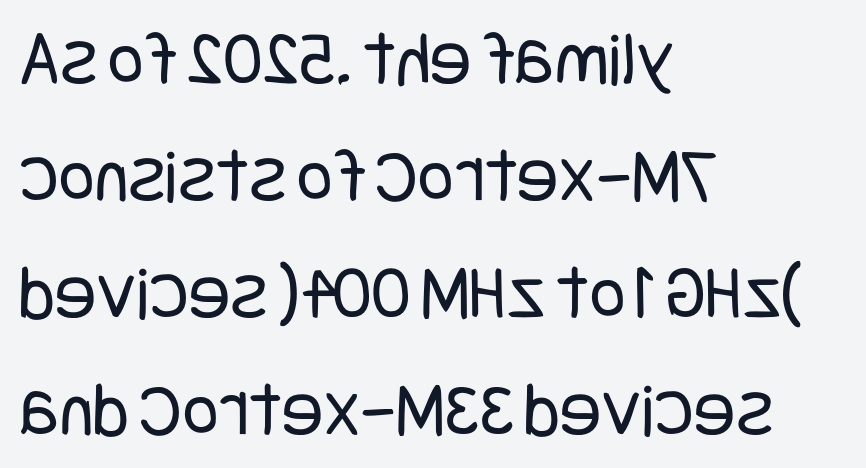
The font family rendered here belongs to the sans-serif group. The cut favours lightness, reaching ordinary text weight at its darkest. Honestly, the letter spacing is just normal — you wouldn't notice it. The zone under the glyphs is completely vacant. In terms of leading, this rendering sits right in the middle.
